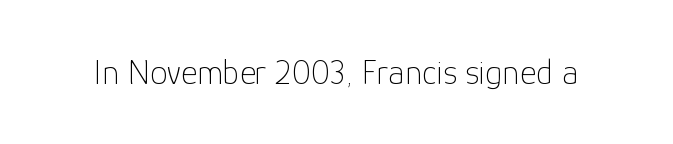
The image shows 35 px thin sans-serif type, upright; set normal letter spacing, not underlined; low stroke contrast and a medium x-height.
